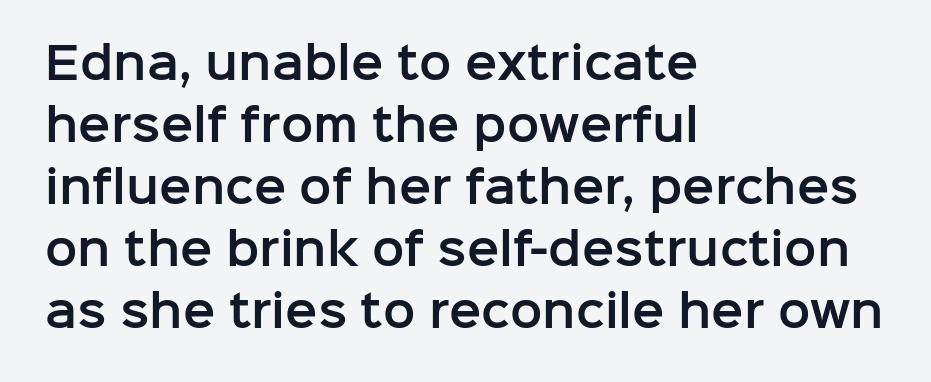
{"serif": "no", "italic": "no", "width": "normal", "stroke_contrast": "low", "x_height": "medium", "monospaced": "no", "underline": "no", "align": "left", "line_spacing": "normal", "line_spacing_ratio": 1.44, "letter_spacing": "normal", "letter_spacing_em": 0.0, "glyph_px": 43}
